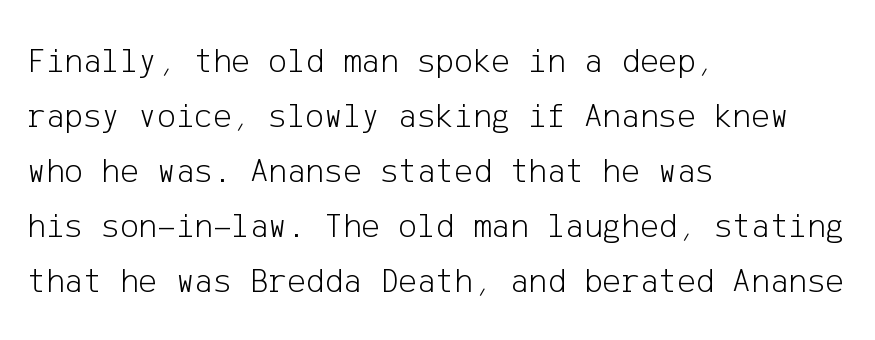
These lines stack with their left ends in a neat column. Honestly, there is no underline to notice here at all. Style check: upright. Nope, no serifs anywhere on these letters. The block of text has a typical density, with ordinary space between rows. Stems and bowls with no extra thickness — not bold.
